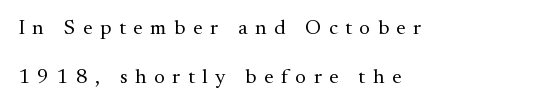
The words here are not underlined. The tracking reads as deliberately expanded to a designer's eye. Rows of type keep a wide berth in the vertical direction. The lines are quadded left.
